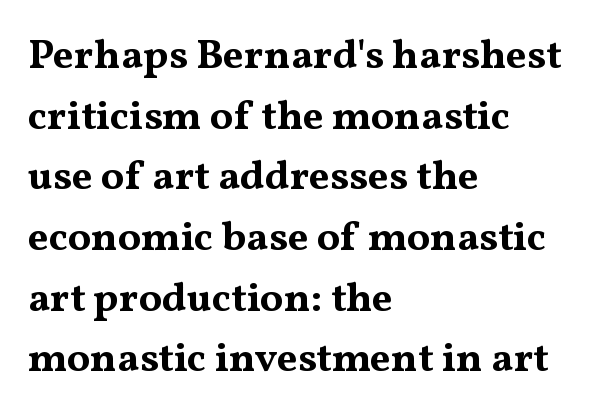
A student would call this left alignment; a typographer would say flush left, rag right. The gap between lines stays unmarked. You could call the tracking neutral — neither tight nor loose. The lines sit at an ordinary, default distance from one another. Looks like regular typesetting: each glyph gets only the width it needs.
